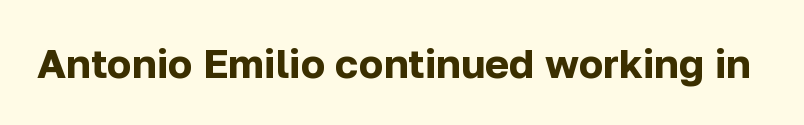
The lettering holds an erect, upright posture throughout. In terms of weight, the rendering is a true, heavy bold. Beneath every word, the page is bare. The type family on display is of the sans-serif kind. Does extra space separate the letters? No, they use regular spacing. Each letter keeps its own natural width here, so spacing adapts to shape.
